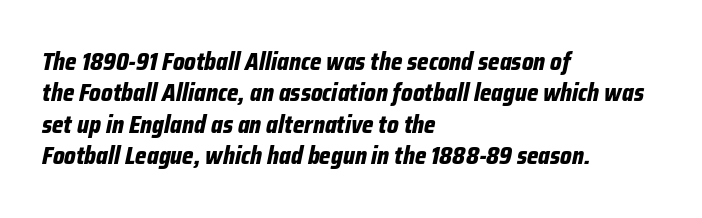
The passage shown stacks its lines at a standard gap. Compared with ordinary roman type, these characters are visibly tilted. Set as a true bold cut, around the 700 mark. Compared with typical body copy, the letter spacing here is the same. Glance below the letters and you will spot only blank space.
